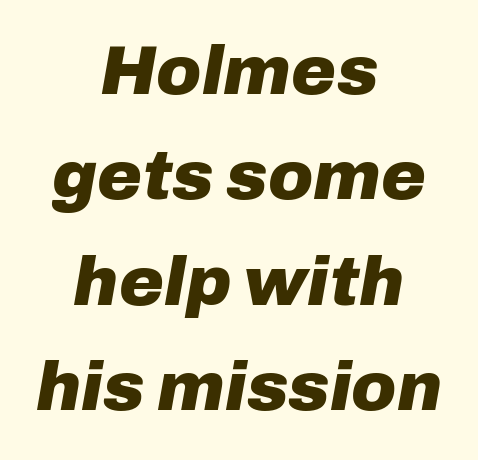
{"italic": "yes", "lean": "right", "slant_degrees": 10, "bold": "yes", "weight": "heavy", "width": "normal", "stroke_contrast": "low", "x_height": "medium", "monospaced": "no", "underline": "no", "align": "center", "line_spacing": "normal", "line_spacing_ratio": 1.55, "letter_spacing": "normal", "letter_spacing_em": 0.0, "glyph_px": 68}
